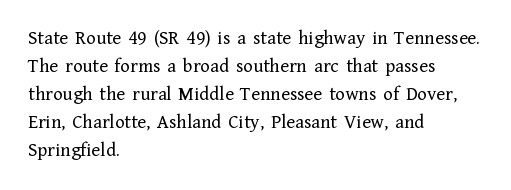
{"italic": "no", "bold": "no", "underline": "no", "align": "left", "line_spacing": "normal", "line_spacing_ratio": 1.4, "letter_spacing": "normal", "letter_spacing_em": 0.0, "glyph_px": 20}
